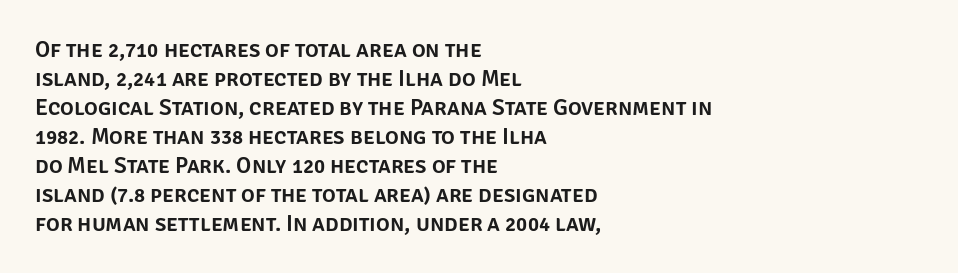
The image shows 23 px text type, upright; set left-aligned, normal line spacing (1.26x), normal letter spacing, not underlined.
